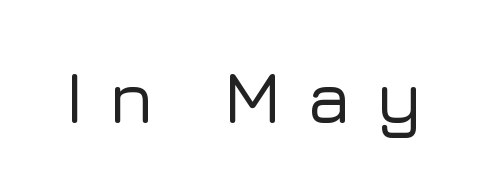
{"serif": "no", "italic": "no", "width": "normal", "stroke_contrast": "low", "x_height": "medium", "monospaced": "no", "underline": "no", "letter_spacing": "wide", "letter_spacing_em": 0.32, "glyph_px": 73}
